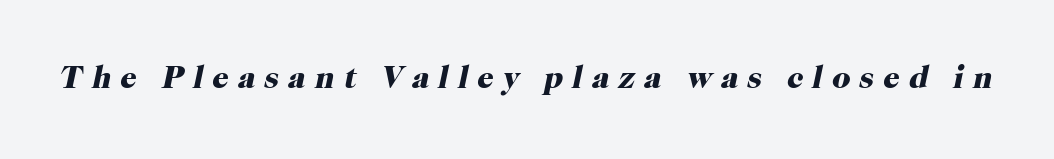
{"serif": "yes", "italic": "yes", "lean": "right", "slant_degrees": 12, "bold": "yes", "weight": "heavy", "width": "normal", "stroke_contrast": "high", "x_height": "medium", "monospaced": "no", "underline": "no", "letter_spacing": "wide", "letter_spacing_em": 0.29, "glyph_px": 32}
